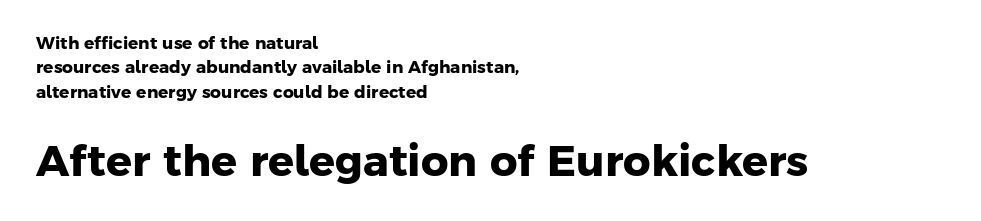
Q: Is the text bold? A: Yes.
Q: Is the typeface a serif or a sans-serif typeface? A: Sans-serif.
Q: Is the text underlined? A: No.
Q: How is the paragraph aligned? A: Left-aligned.
Q: Is the spacing between letters normal or unusually wide? A: Normal.
Q: Is the spacing between lines tight, normal or loose? A: Normal.
Q: Which block of text is set in a larger size, the first (top) or the second (bottom)? A: The second (bottom) one.
Q: Width (condensed, normal, or wide)? A: Normal.
Q: Stroke contrast? A: Low.
Q: x-height? A: Medium.
Q: Monospaced? A: No.
